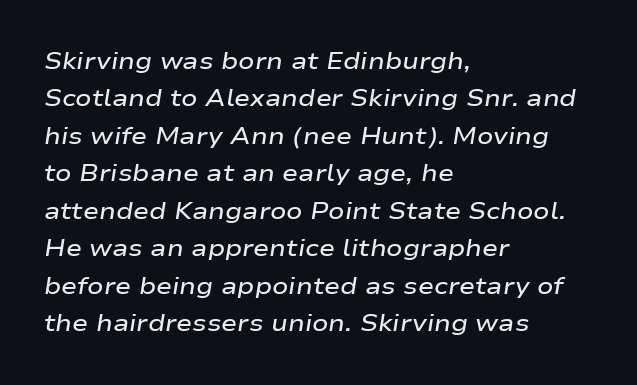
{"italic": "yes", "lean": "right", "slant_degrees": 9, "bold": "semi", "underline": "no", "align": "left", "line_spacing": "normal", "line_spacing_ratio": 1.56, "letter_spacing": "normal", "letter_spacing_em": 0.0, "glyph_px": 24}
